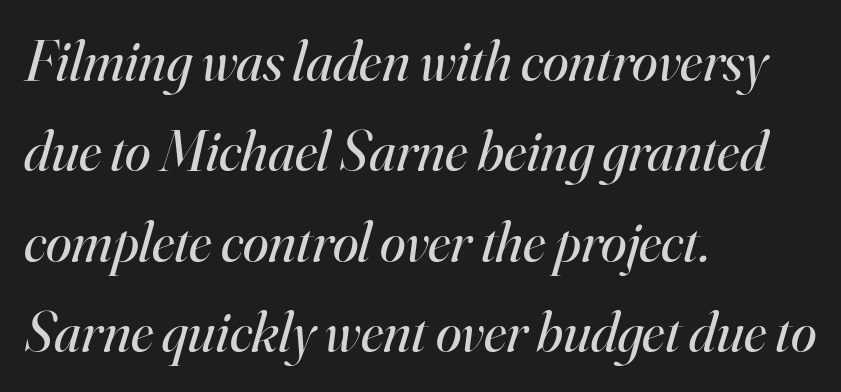
Teacher's note: observe the even left margin — that is flush-left alignment. How are the letters spaced? Ordinarily, with no added tracking. Spacing verdict: proportional, widths tailored to each character. The passage shown is not bold in any degree.
